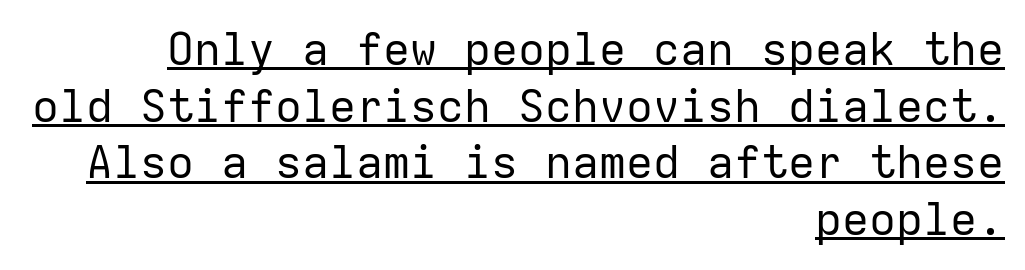
{"serif": "no", "italic": "no", "bold": "no", "weight": "regular", "width": "normal", "stroke_contrast": "low", "x_height": "medium", "monospaced": "yes", "underline": "yes", "align": "right", "line_spacing": "normal", "line_spacing_ratio": 1.26, "letter_spacing": "normal", "letter_spacing_em": 0.0, "glyph_px": 45}
